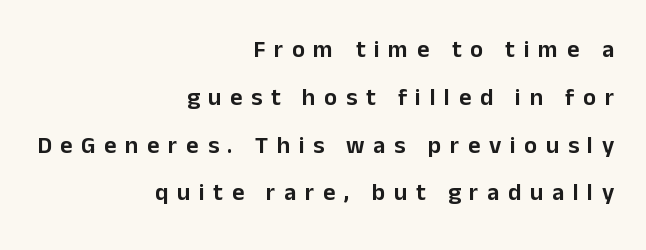
{"italic": "no", "underline": "no", "align": "right", "line_spacing": "loose", "line_spacing_ratio": 1.99, "letter_spacing": "wide", "letter_spacing_em": 0.36, "glyph_px": 24}
